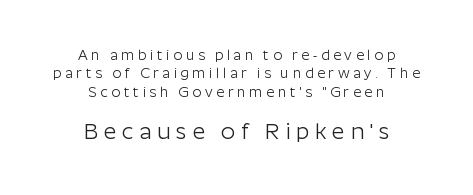
A bare baseline throughout the passage. You get the small type first, then a jump to larger type. Stroke mass is kept to a normal reading level or below. Every row of glyphs is offset so its center matches the block's center. Italic: no, the glyphs are upright roman.
